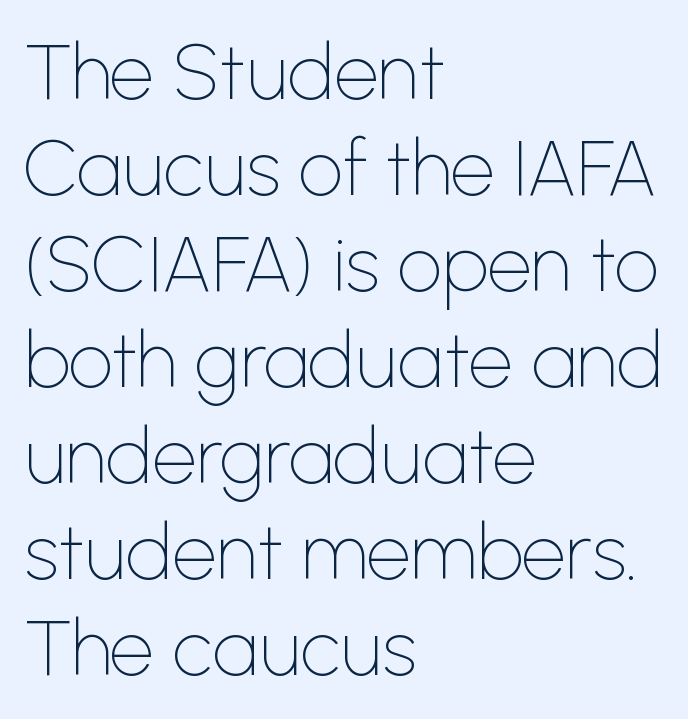
{"serif": "no", "italic": "no", "bold": "no", "weight": "thin", "width": "normal", "stroke_contrast": "low", "x_height": "medium", "monospaced": "no", "underline": "no", "align": "left", "line_spacing_ratio": 1.23, "letter_spacing": "normal", "letter_spacing_em": 0.0, "glyph_px": 78}
